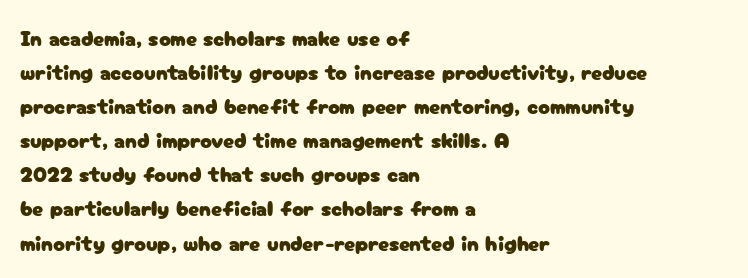
The image shows 22 px text type, upright; set left-aligned, normal line spacing (1.55x), normal letter spacing, not underlined.
